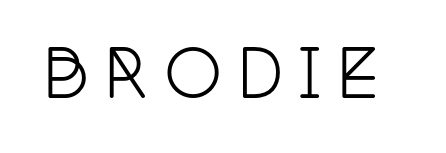
{"serif": "yes", "italic": "no", "width": "condensed", "stroke_contrast": "low", "x_height": "large", "monospaced": "no", "underline": "no", "letter_spacing": "wide", "letter_spacing_em": 0.24, "glyph_px": 64}
